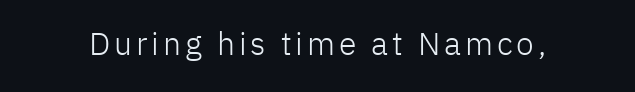
{"serif": "no", "italic": "no", "bold": "no", "weight": "light", "width": "normal", "stroke_contrast": "low", "x_height": "medium", "monospaced": "no", "underline": "no", "glyph_px": 32}
